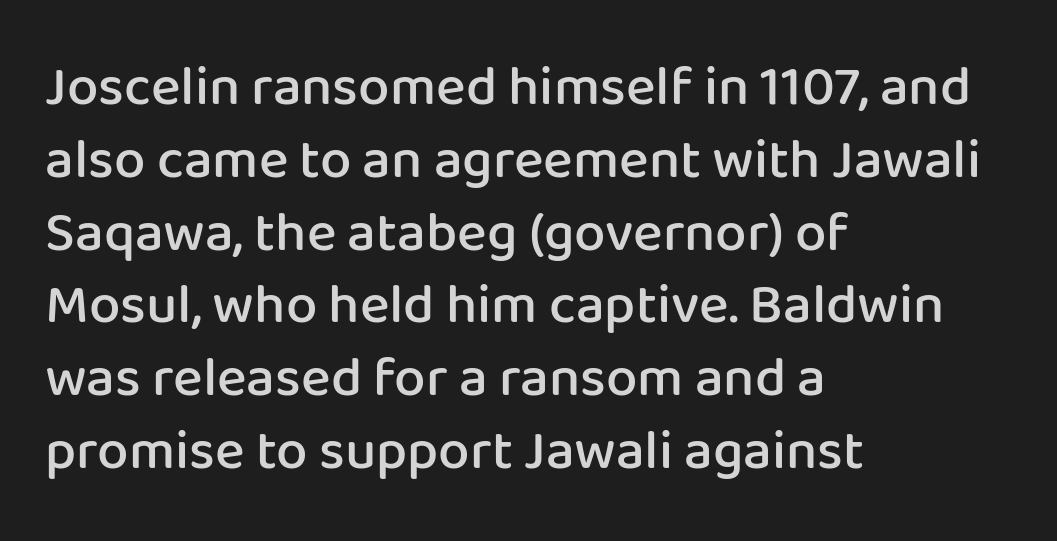
Q: Is the text bold? A: Semi-bold.
Q: Is the text italic (slanted)? A: No, it is upright.
Q: Is the typeface a serif or a sans-serif typeface? A: Sans-serif.
Q: Is the text underlined? A: No.
Q: How is the paragraph aligned? A: Left-aligned.
Q: Is the spacing between letters normal or unusually wide? A: Normal.
Q: Is the spacing between lines tight, normal or loose? A: Normal.
Q: Width (condensed, normal, or wide)? A: Normal.
Q: Stroke contrast? A: Low.
Q: x-height? A: Medium.
Q: Monospaced? A: No.
